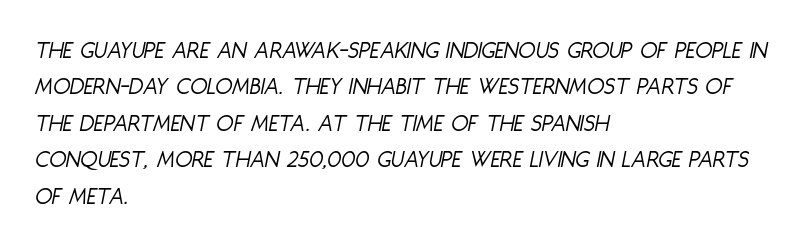
The image shows 25 px text type, italic (leaning right); set left-aligned, normal line spacing (1.46x), normal letter spacing, not underlined.
